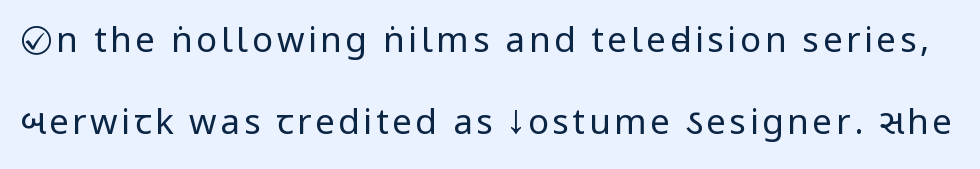
Q: Is the text bold? A: No.
Q: Is the text italic (slanted)? A: No, it is upright.
Q: Is the typeface a serif or a sans-serif typeface? A: Sans-serif.
Q: Is the text underlined? A: No.
Q: Is the spacing between lines tight, normal or loose? A: Loose.
Q: Width (condensed, normal, or wide)? A: Condensed.
Q: Stroke contrast? A: Low.
Q: x-height? A: Large.
Q: Monospaced? A: No.
